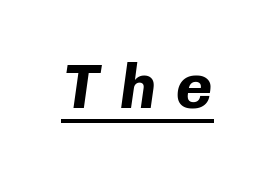
The image shows 63 px bold type, italic (leaning right), monospaced; set unusually wide letter spacing (+0.3 em), underlined; low stroke contrast and a medium x-height.
